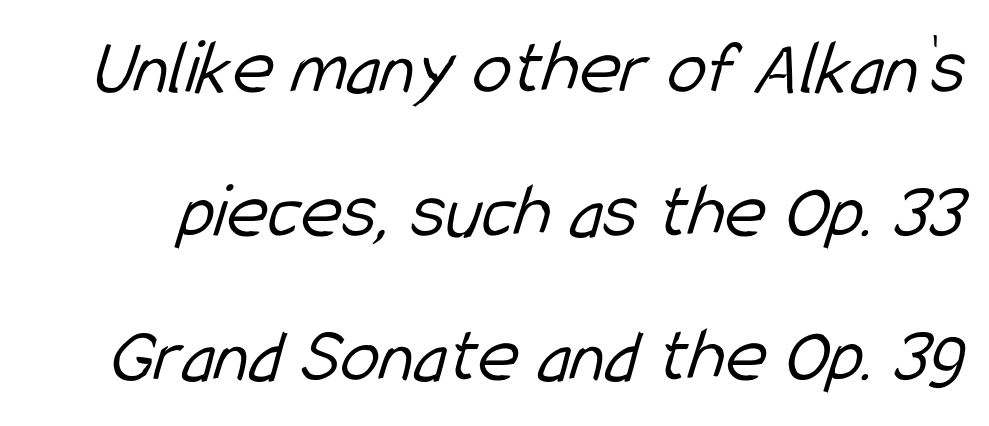
The image shows 79 px light, condensed sans-serif type; set line spacing 1.82x, normal letter spacing, not underlined; low stroke contrast and a medium x-height.
